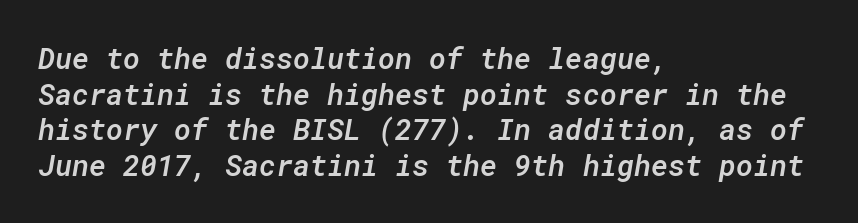
The image shows 29 px semibold type, italic (leaning right), monospaced; set left-aligned, line spacing 1.23x, normal letter spacing, not underlined; low stroke contrast and a medium x-height.
